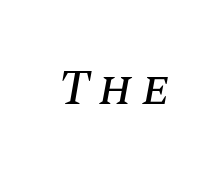
Q: Is the text italic (slanted)? A: Yes, it leans right by about 10 degrees.
Q: Is the text underlined? A: No.
Q: Width (condensed, normal, or wide)? A: Normal.
Q: Stroke contrast? A: Medium.
Q: x-height? A: Large.
Q: Monospaced? A: No.
